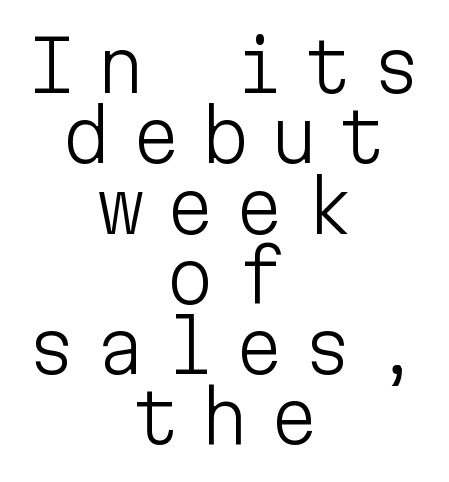
The image shows 71 px light sans-serif type, upright, monospaced; set centered, tight line spacing (0.99x), unusually wide letter spacing (+0.27 em), not underlined; low stroke contrast and a medium x-height.
